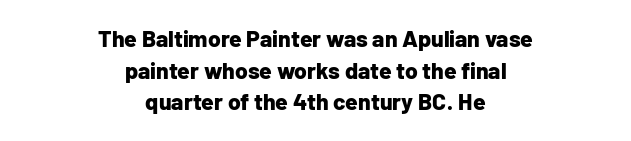
Clear beneath every line of the passage. The letters are bold, with thick, heavy strokes. Designer's note — italics off, roman on. The passage shown has conventional tracking throughout.
